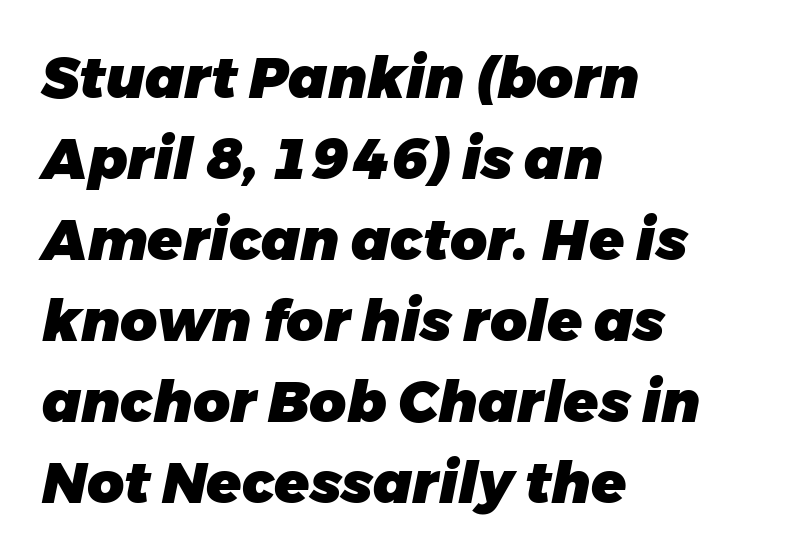
The image shows 57 px heavy type, italic (leaning right); set left-aligned, normal line spacing (1.42x), normal letter spacing, not underlined; low stroke contrast and a medium x-height.
